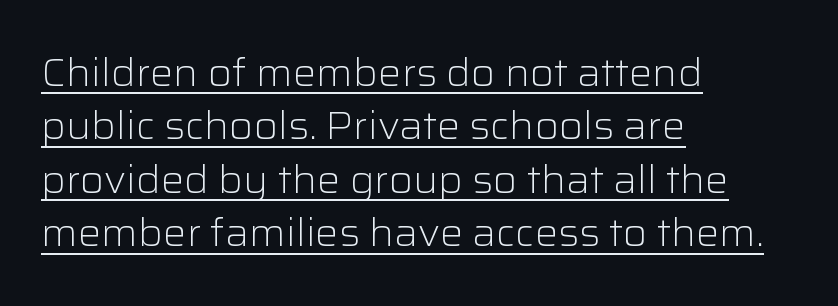
Weight: in the light-to-regular range. The passage shown has conventional tracking throughout. Somebody hit Ctrl+U on this one — the words are underlined. The lines are quadded left. Line spacing here is normal. Character widths vary here, with narrow letters taking less room than wide ones.
